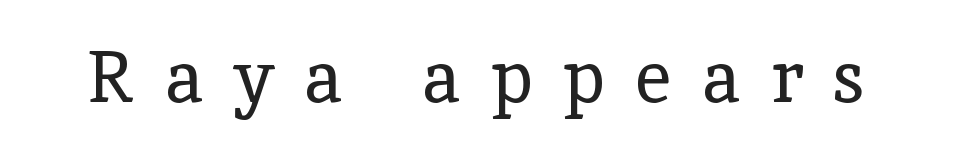
The font's upright variant was chosen for this text. Check where the strokes stop: tiny serifs finish them off. Compared with typical body copy, the letter spacing here is much looser. Is the stroke heavy? The answer is a plain regular-or-lighter.
